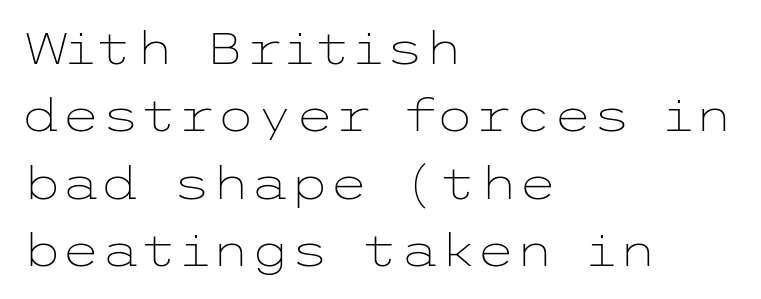
The image shows 45 px light, wide sans-serif type, upright; set left-aligned, normal line spacing (1.5x), normal letter spacing, not underlined; low stroke contrast and a medium x-height.
